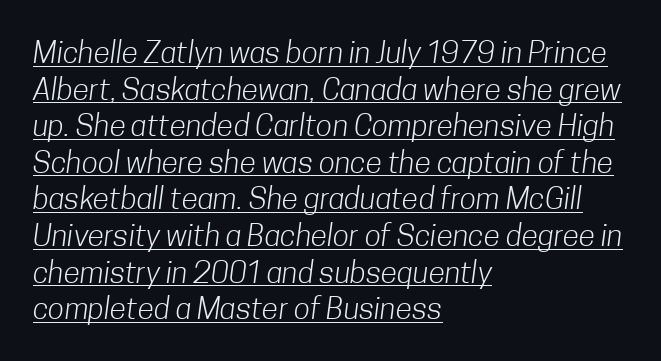
Q: Is the text bold? A: No.
Q: Is the typeface a serif or a sans-serif typeface? A: Sans-serif.
Q: Is the text underlined? A: Yes.
Q: How is the paragraph aligned? A: Left-aligned.
Q: Is the spacing between letters normal or unusually wide? A: Normal.
Q: Width (condensed, normal, or wide)? A: Condensed.
Q: Stroke contrast? A: Low.
Q: x-height? A: Medium.
Q: Monospaced? A: No.
